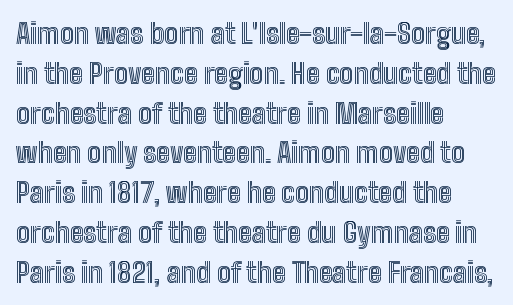
Nobody drew a line under any word here. Words appear dense and cohesive because spacing is normal. Looks like regular typesetting: each glyph gets only the width it needs. Whoever set this chose a conventional vertical rhythm. Horizontal alignment here is leftward, the default for most running prose.
